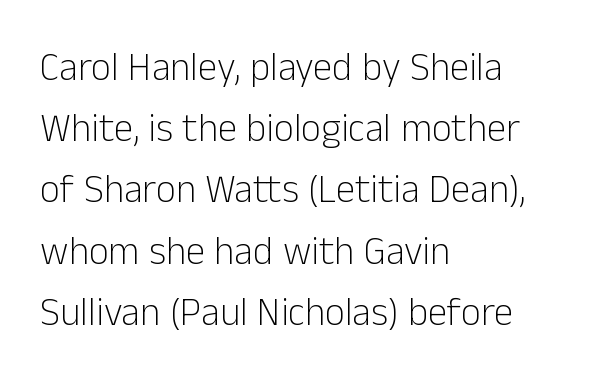
Reading down the column, the eye jumps a familiar distance to each next line. The typeface has the unassuming heft of standard copy or less. Bare-footed words on every line. These lines keep a tight, regular rhythm from letter to letter. You can tell it's not italic because the verticals are truly vertical. Line beginnings align vertically; line endings do not.
